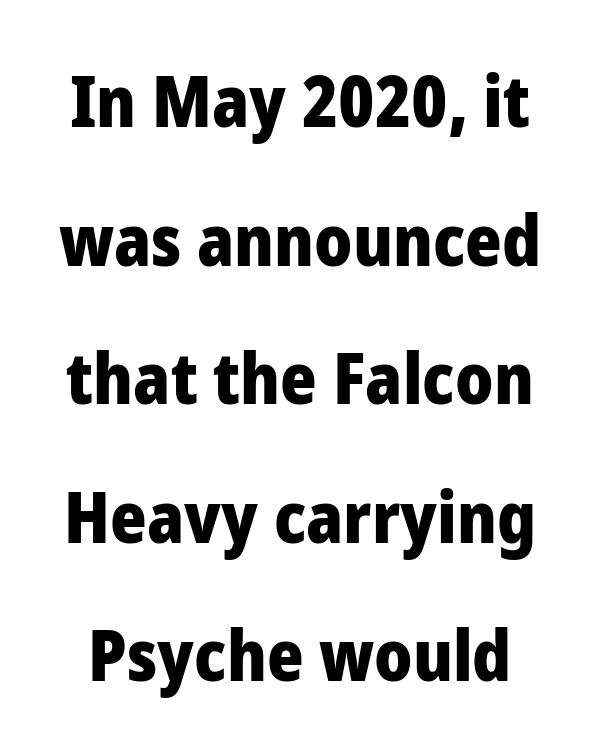
{"serif": "no", "italic": "no", "bold": "yes", "weight": "heavy", "width": "normal", "stroke_contrast": "low", "x_height": "medium", "monospaced": "no", "underline": "no", "line_spacing": "loose", "line_spacing_ratio": 1.98, "letter_spacing": "normal", "letter_spacing_em": 0.0, "glyph_px": 70}
